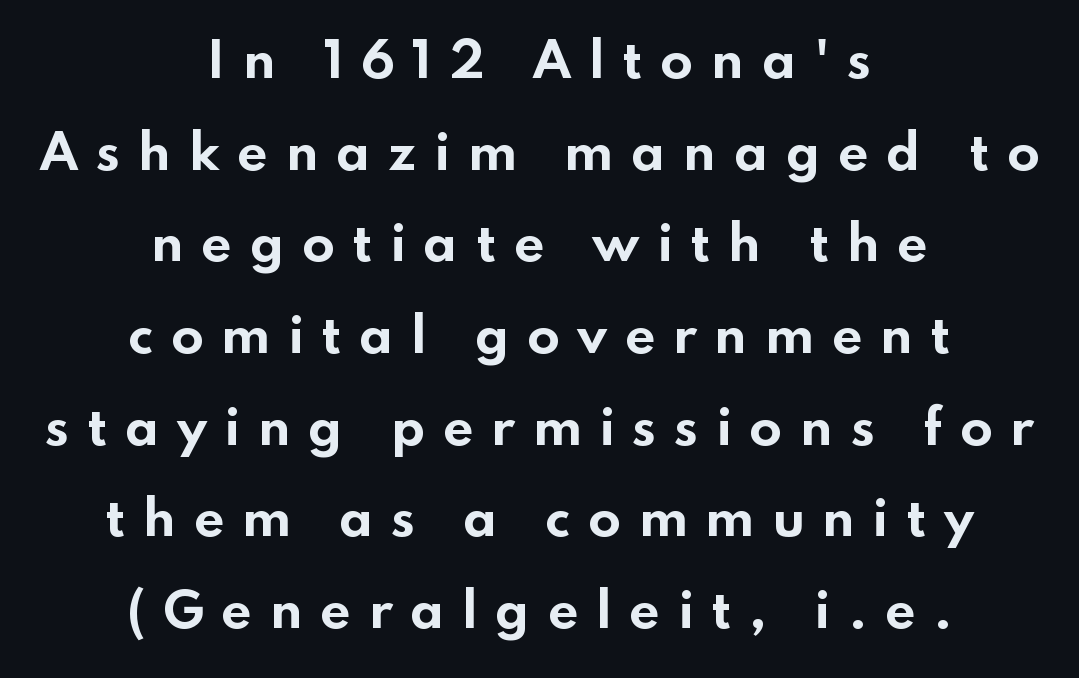
{"serif": "no", "italic": "no", "bold": "yes", "weight": "bold", "width": "wide", "stroke_contrast": "low", "x_height": "small", "monospaced": "no", "underline": "no", "align": "center", "line_spacing": "loose", "line_spacing_ratio": 1.91, "letter_spacing": "wide", "letter_spacing_em": 0.36, "glyph_px": 48}
